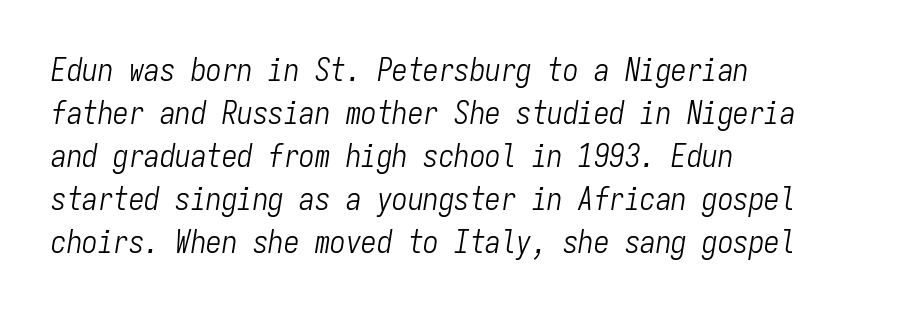
The image shows 31 px light, condensed type, italic (leaning right), monospaced; set left-aligned, normal line spacing (1.39x), normal letter spacing, not underlined; low stroke contrast and a medium x-height.
